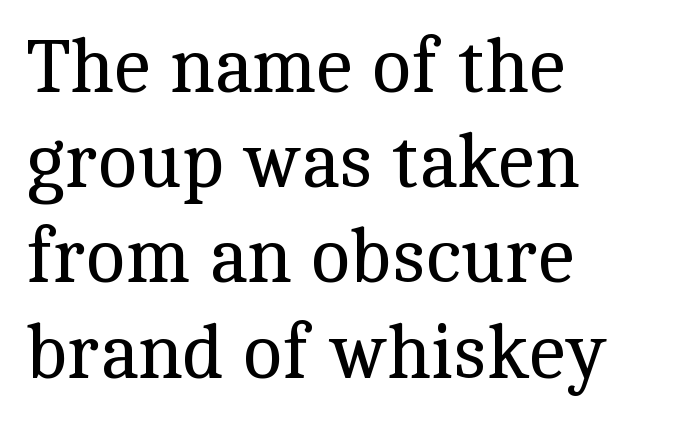
No extra tracking has been applied to these lines. Ordinary non-slanted type is in use. The passage shown is typed in a proportional face where columns would drift. The weight tops out at a normal text grade. The lines in this sample share a left origin and differ only in where they stop. Classification — serif.
